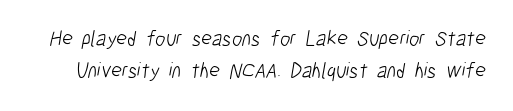
Q: Is the text bold? A: No.
Q: Is the text underlined? A: No.
Q: Is the spacing between letters normal or unusually wide? A: Normal.
Q: Is the spacing between lines tight, normal or loose? A: Normal.
